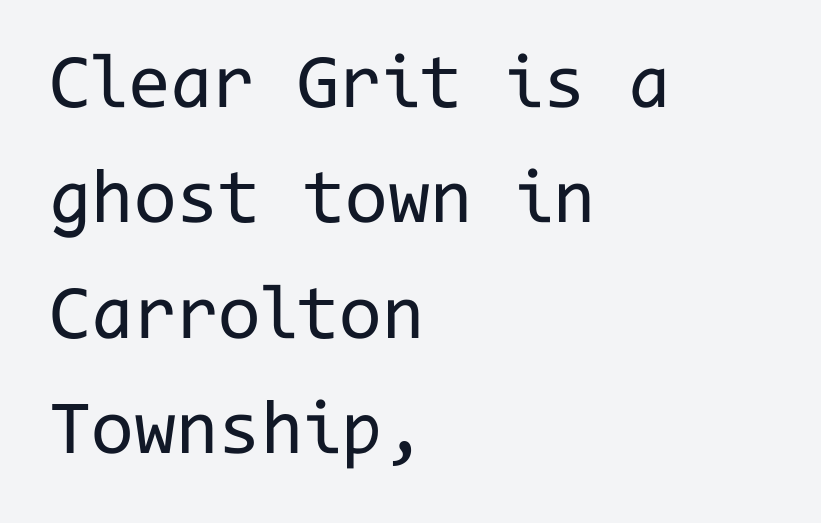
The image shows 77 px regular-weight sans-serif type, upright, monospaced; set left-aligned, normal line spacing (1.5x), normal letter spacing, not underlined; low stroke contrast and a medium x-height.
